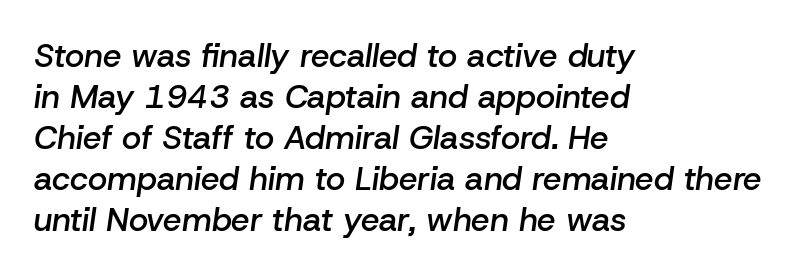
Italic: yes, the glyphs are oblique. The area under the type is left untouched. Compared with typical body copy, the letter spacing here is the same. The lines are quadded left. A typesetter would call this proportional, since set widths differ per character. The rendering uses a semibold face; strokes are thickened but not to full bold.
